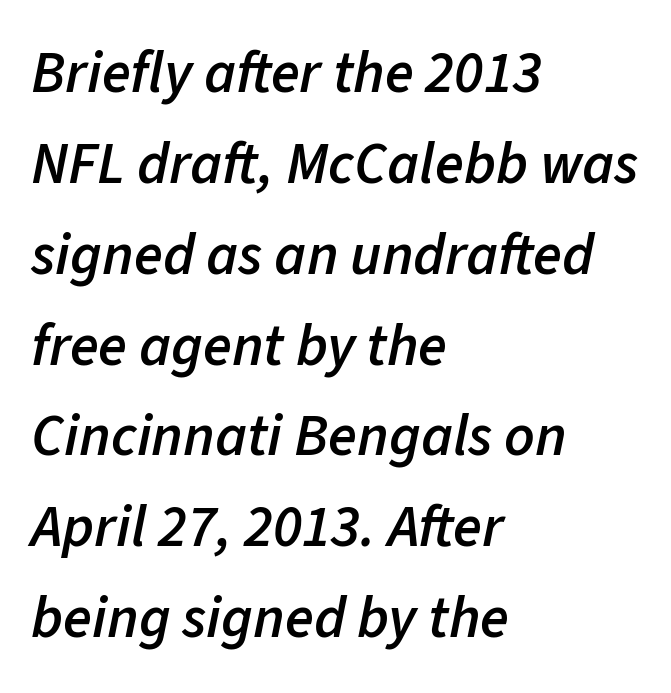
The image shows 59 px semibold type, italic (leaning right); set left-aligned, normal line spacing (1.54x), normal letter spacing, not underlined; low stroke contrast and a medium x-height.
